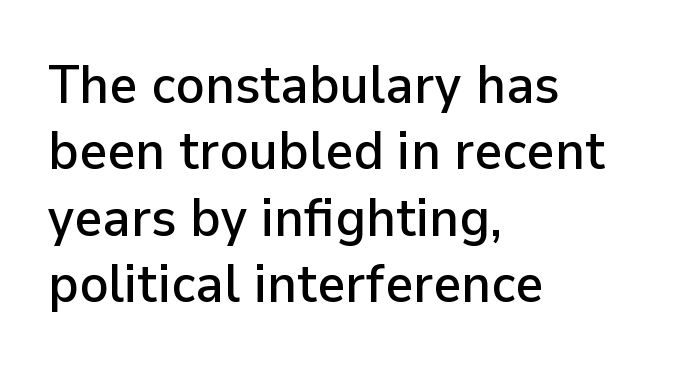
{"serif": "no", "italic": "no", "width": "normal", "stroke_contrast": "low", "x_height": "medium", "monospaced": "no", "underline": "no", "align": "left", "line_spacing_ratio": 1.23, "letter_spacing": "normal", "letter_spacing_em": 0.0, "glyph_px": 54}
